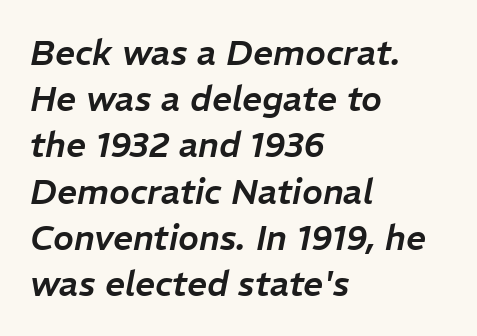
The image shows 35 px text type, italic (leaning right); set left-aligned, normal line spacing (1.32x), normal letter spacing, not underlined; low stroke contrast and a medium x-height.
